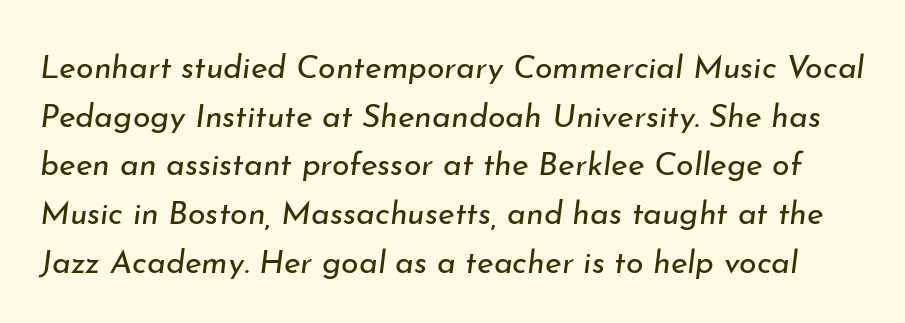
The space directly below the letters is spotless. Think standard paragraph weight, or any step lighter than that. The type is set solid horizontally, with unmodified tracking. Observe the lean: these are italic letterforms. These lines sit exactly where default settings would place them. The face used here is proportionally spaced, like ordinary book or web type.
